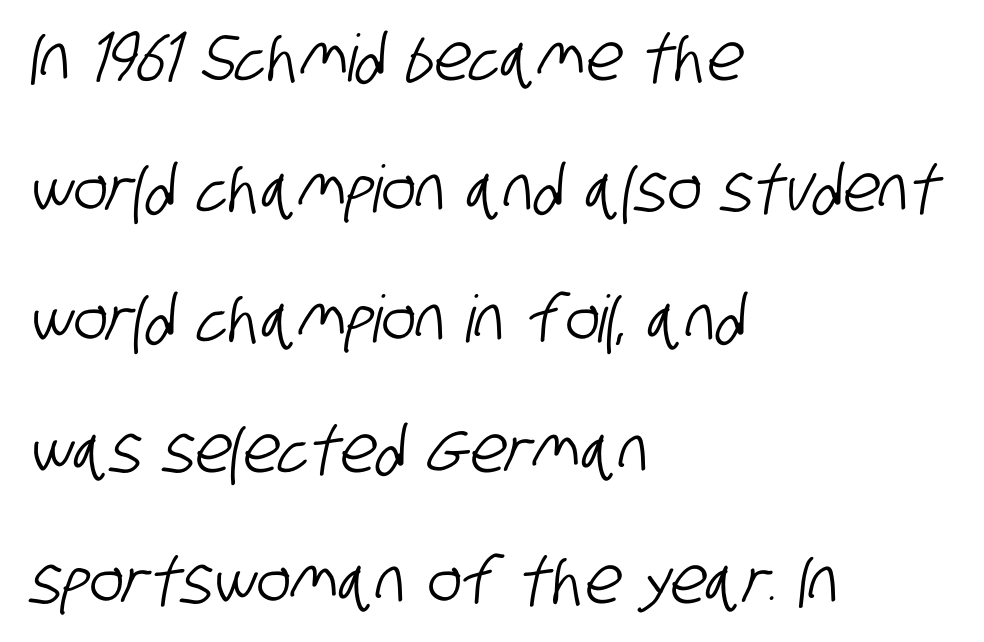
The image shows 65 px condensed sans-serif type; set left-aligned, loose line spacing (2.01x), normal letter spacing, not underlined; low stroke contrast and a large x-height.
